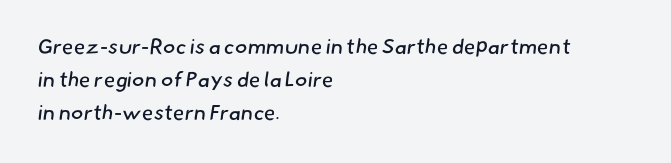
Words appear dense and cohesive because spacing is normal. Ink coverage per letter is moderate at most. A bare baseline throughout the passage. One-word summary of the alignment: left. Baseline-to-baseline distance is the conventional proportion of letter height.
